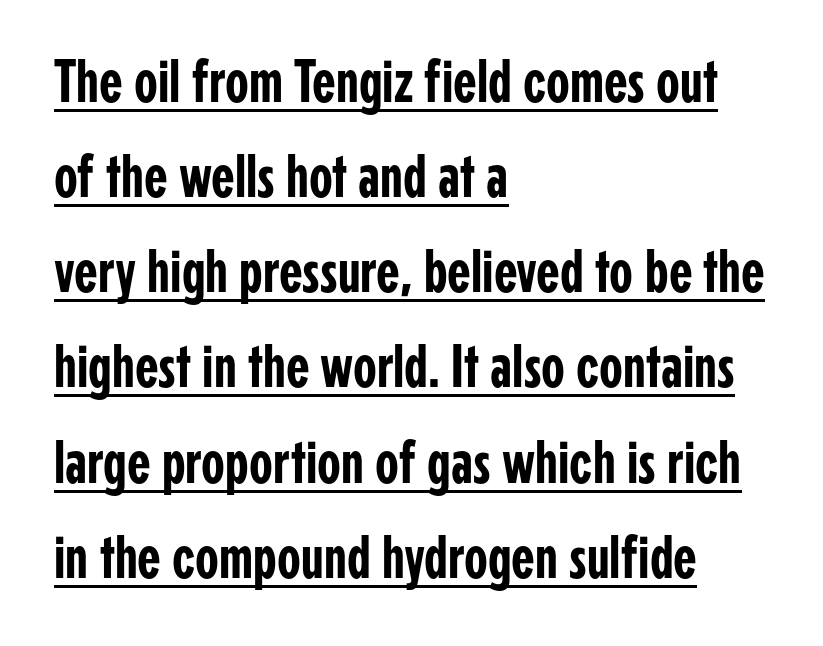
The image shows 61 px condensed sans-serif type, upright; set left-aligned, normal line spacing (1.56x), normal letter spacing, underlined; low stroke contrast and a medium x-height.
